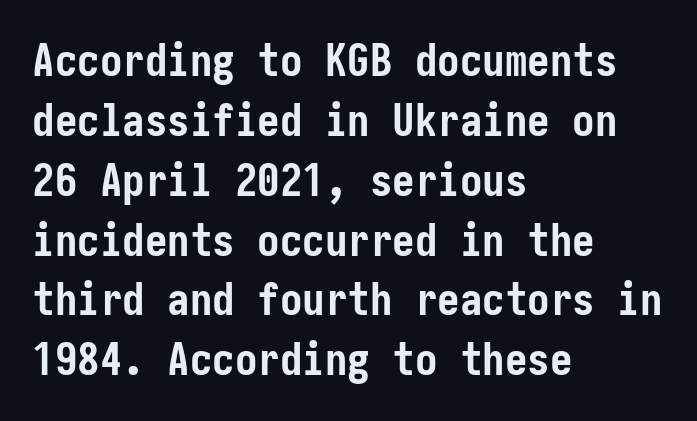
Compared with typical paragraphs, the rows here are spaced about the same. To sum up the face: it is a sans, with no serifs. The glyphs are unaccompanied by any horizontal stroke below them. Look at the tracking — it's just the regular setting, nothing added. If you drew a line through each stem, it would be perfectly vertical. The paragraph shown leans on its left margin.
